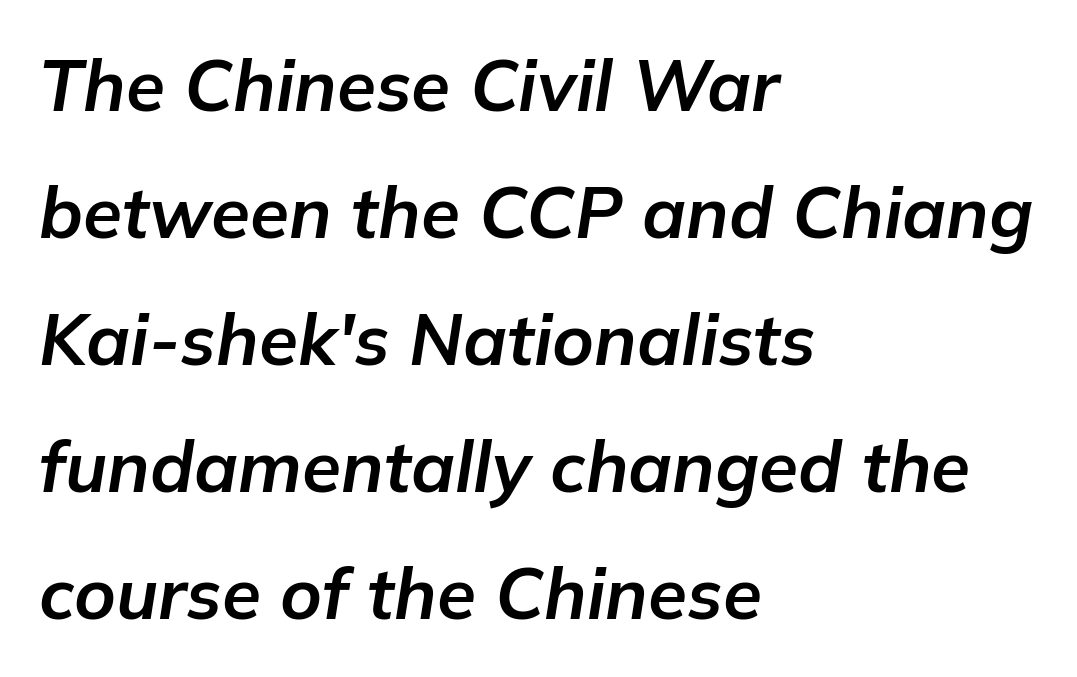
Slanted lettering throughout. This is heavy type, rendered in bold. What stands out about the letter spacing? Nothing — it is the standard amount. These lines stack with their left ends in a neat column. The space beneath each line is pristine and unruled.
